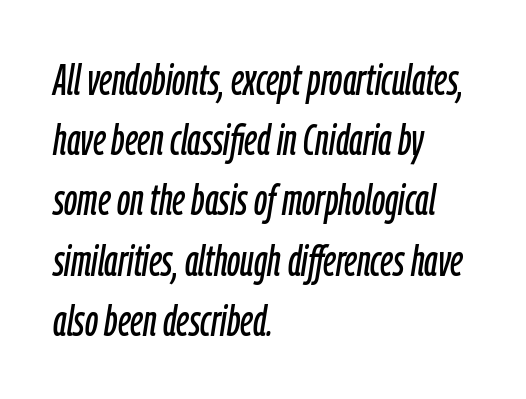
Leftover space on each line is placed entirely after the last word. Underlining? Definitely not there. Note the varied advance widths — an 'i' is clearly narrower than an 'm'. Default kerning and tracking; the words read as compact shapes.
